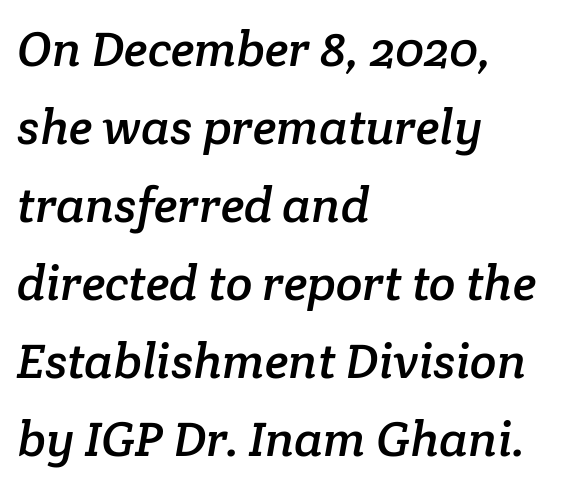
{"serif": "yes", "width": "normal", "stroke_contrast": "low", "x_height": "medium", "monospaced": "no", "underline": "no", "align": "left", "line_spacing": "normal", "line_spacing_ratio": 1.59, "letter_spacing": "normal", "letter_spacing_em": 0.0, "glyph_px": 49}
